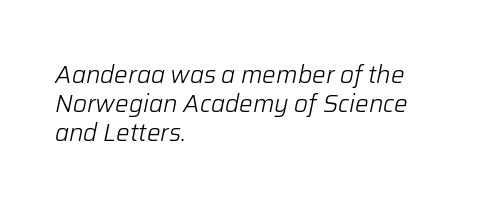
Q: Is the text bold? A: No.
Q: Is the text italic (slanted)? A: Yes, it leans right by about 12 degrees.
Q: Is the text underlined? A: No.
Q: How is the paragraph aligned? A: Left-aligned.
Q: Is the spacing between letters normal or unusually wide? A: Normal.
